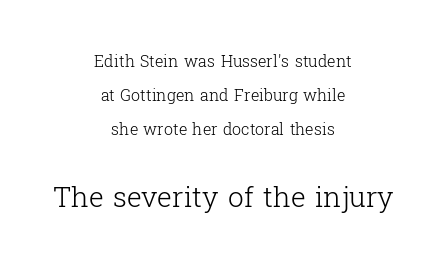
Q: Is the text bold? A: No.
Q: Is the text italic (slanted)? A: No, it is upright.
Q: Is the typeface a serif or a sans-serif typeface? A: Serif.
Q: Is the text underlined? A: No.
Q: How is the paragraph aligned? A: Centered.
Q: Is the spacing between letters normal or unusually wide? A: Normal.
Q: Is the spacing between lines tight, normal or loose? A: Loose.
Q: Which block of text is set in a larger size, the first (top) or the second (bottom)? A: The second (bottom) one.
Q: Width (condensed, normal, or wide)? A: Normal.
Q: Stroke contrast? A: Low.
Q: x-height? A: Medium.
Q: Monospaced? A: No.
